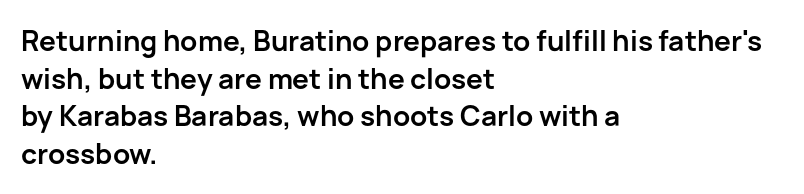
The image shows 28 px semibold sans-serif type, upright; set left-aligned, normal line spacing (1.34x), normal letter spacing, not underlined; low stroke contrast and a medium x-height.
